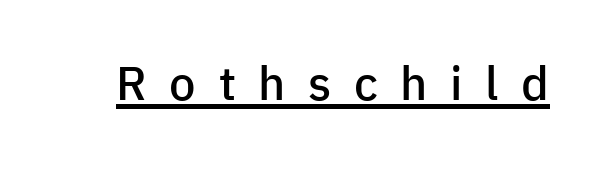
Q: Is the text bold? A: Semi-bold.
Q: Is the text italic (slanted)? A: No, it is upright.
Q: Is the typeface a serif or a sans-serif typeface? A: Sans-serif.
Q: Is the text underlined? A: Yes.
Q: Is the spacing between letters normal or unusually wide? A: Unusually wide.
Q: Width (condensed, normal, or wide)? A: Normal.
Q: Stroke contrast? A: Low.
Q: x-height? A: Medium.
Q: Monospaced? A: No.
